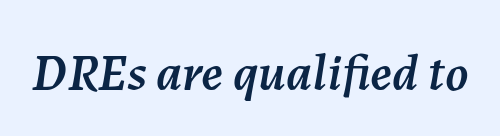
{"italic": "yes", "lean": "right", "slant_degrees": 7, "width": "normal", "stroke_contrast": "medium", "x_height": "medium", "monospaced": "no", "underline": "no", "letter_spacing": "normal", "letter_spacing_em": 0.0, "glyph_px": 52}
